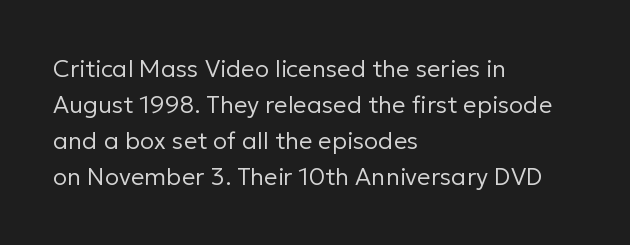
Q: Is the text bold? A: No.
Q: Is the text italic (slanted)? A: No, it is upright.
Q: Is the text underlined? A: No.
Q: How is the paragraph aligned? A: Left-aligned.
Q: Is the spacing between letters normal or unusually wide? A: Normal.
Q: Is the spacing between lines tight, normal or loose? A: Normal.
